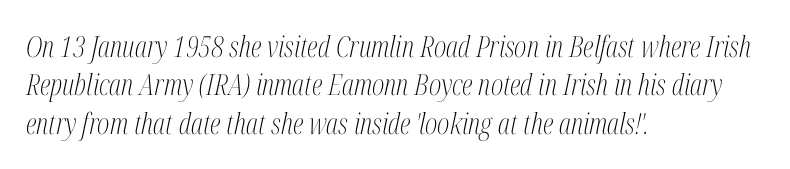
Q: Is the text bold? A: No.
Q: Is the text italic (slanted)? A: Yes, it leans right by about 12 degrees.
Q: Is the typeface a serif or a sans-serif typeface? A: Serif.
Q: Is the text underlined? A: No.
Q: How is the paragraph aligned? A: Left-aligned.
Q: Is the spacing between letters normal or unusually wide? A: Normal.
Q: Is the spacing between lines tight, normal or loose? A: Normal.
Q: Width (condensed, normal, or wide)? A: Condensed.
Q: Stroke contrast? A: Medium.
Q: x-height? A: Medium.
Q: Monospaced? A: No.
